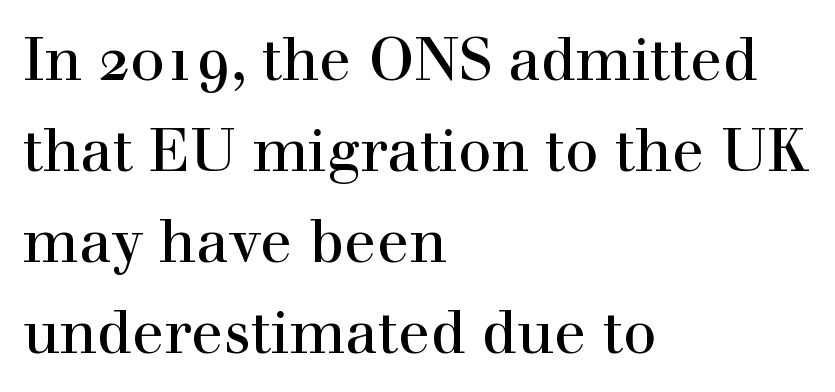
A typesetter would call this leading conventional body-copy spacing. The text was rendered using a seriffed face with decorative stroke endings. This rendering leaves character spacing at its baseline value. Do the letters lean? They stand straight.
